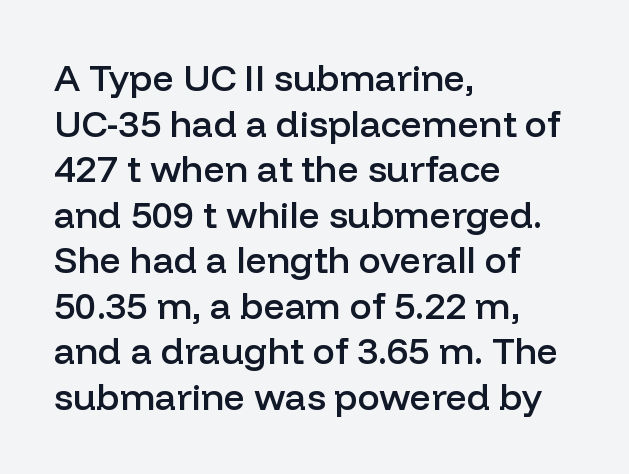
The image shows 37 px semibold sans-serif type, upright; set left-aligned, line spacing 1.23x, normal letter spacing, not underlined; low stroke contrast and a medium x-height.
